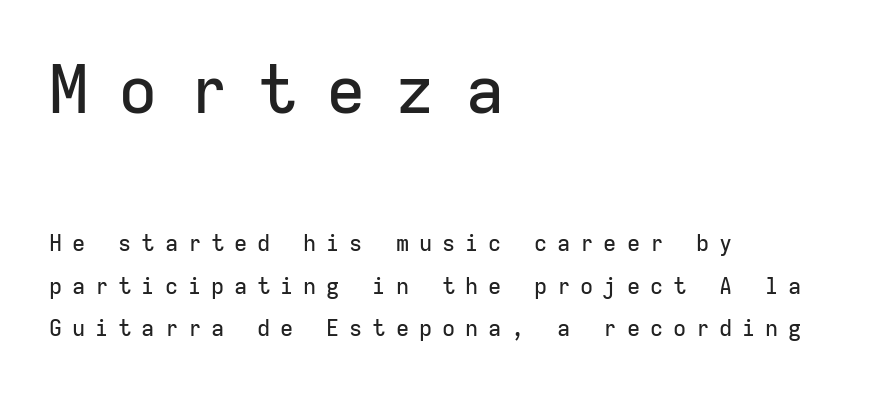
The image shows 66 px sans-serif type, upright, monospaced; set left-aligned, loose line spacing (1.93x), unusually wide letter spacing (+0.45 em), not underlined; the first (top) block is 3.0x larger; low stroke contrast and a medium x-height.
